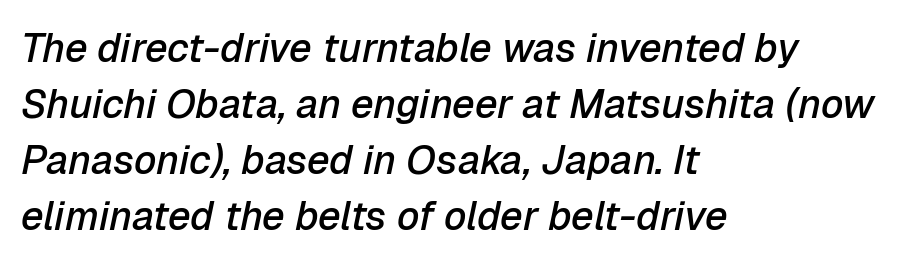
Q: Is the text bold? A: Semi-bold.
Q: Is the text italic (slanted)? A: Yes, it leans right by about 12 degrees.
Q: Is the text underlined? A: No.
Q: How is the paragraph aligned? A: Left-aligned.
Q: Is the spacing between letters normal or unusually wide? A: Normal.
Q: Is the spacing between lines tight, normal or loose? A: Normal.
Q: Width (condensed, normal, or wide)? A: Normal.
Q: Stroke contrast? A: Low.
Q: x-height? A: Medium.
Q: Monospaced? A: No.
